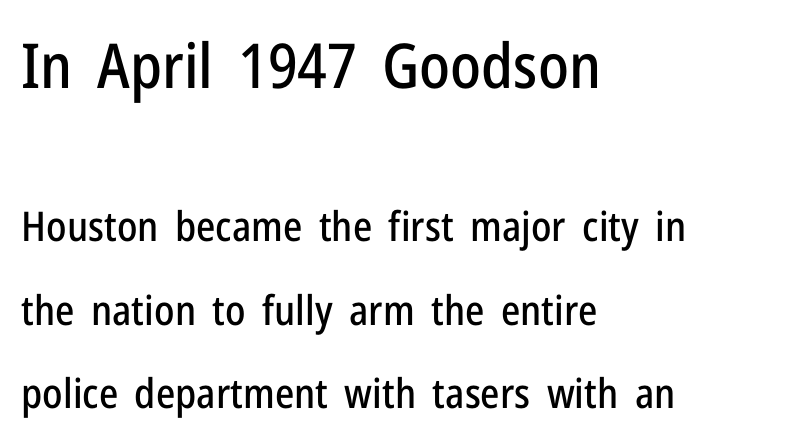
Q: Is the text italic (slanted)? A: No, it is upright.
Q: Is the typeface a serif or a sans-serif typeface? A: Sans-serif.
Q: Is the text underlined? A: No.
Q: How is the paragraph aligned? A: Left-aligned.
Q: Is the spacing between letters normal or unusually wide? A: Normal.
Q: Is the spacing between lines tight, normal or loose? A: Loose.
Q: Which block of text is set in a larger size, the first (top) or the second (bottom)? A: The first (top) one.
Q: Width (condensed, normal, or wide)? A: Condensed.
Q: Stroke contrast? A: Low.
Q: x-height? A: Medium.
Q: Monospaced? A: No.
